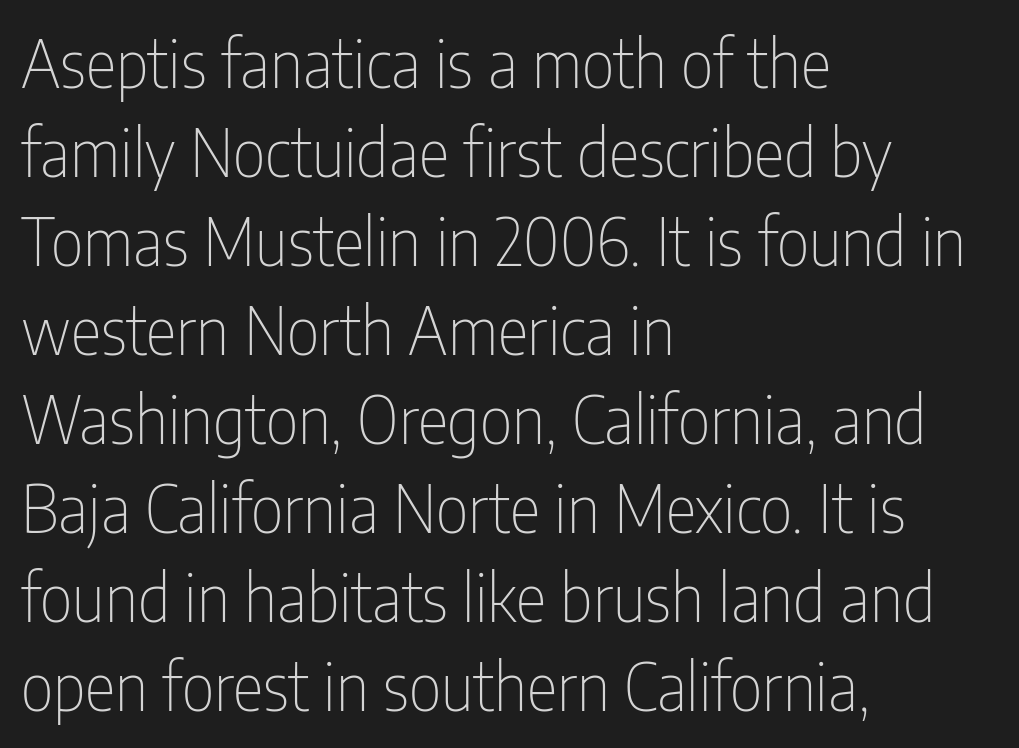
{"serif": "no", "italic": "no", "bold": "no", "weight": "thin", "width": "condensed", "stroke_contrast": "low", "x_height": "medium", "monospaced": "no", "underline": "no", "align": "left", "line_spacing": "normal", "line_spacing_ratio": 1.37, "letter_spacing": "normal", "letter_spacing_em": 0.0, "glyph_px": 65}
